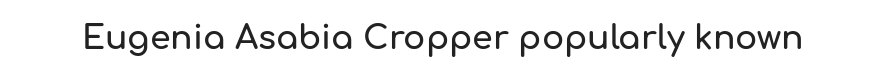
Q: Is the text italic (slanted)? A: No, it is upright.
Q: Is the typeface a serif or a sans-serif typeface? A: Sans-serif.
Q: Is the text underlined? A: No.
Q: Is the spacing between letters normal or unusually wide? A: Normal.
Q: Width (condensed, normal, or wide)? A: Normal.
Q: Stroke contrast? A: Low.
Q: x-height? A: Medium.
Q: Monospaced? A: No.
